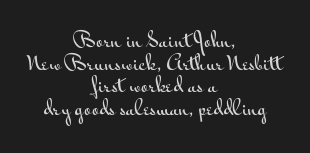
Q: Is the text underlined? A: No.
Q: How is the paragraph aligned? A: Centered.
Q: Is the spacing between letters normal or unusually wide? A: Normal.
Q: Is the spacing between lines tight, normal or loose? A: Tight.
